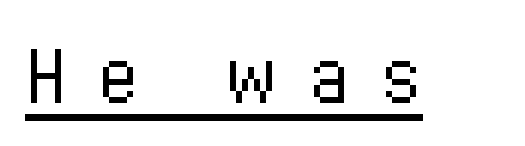
The typeface has the unassuming heft of standard copy or less. Underlined type. Each letter keeps its own natural width here, so spacing adapts to shape. How are the letters spaced? Widely, with obvious added tracking. The typography opts for an upright posture over an oblique one.
